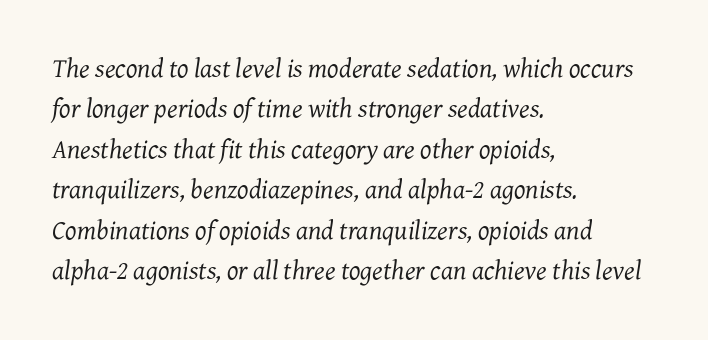
The rag falls on the right side of this text block. Compared with ordinary roman type, these characters are visibly tilted. This block has exactly the height ordinary leading produces. Short note: letters normally spaced. Underline: absent. The font is comparable to plain body text, perhaps lighter.
